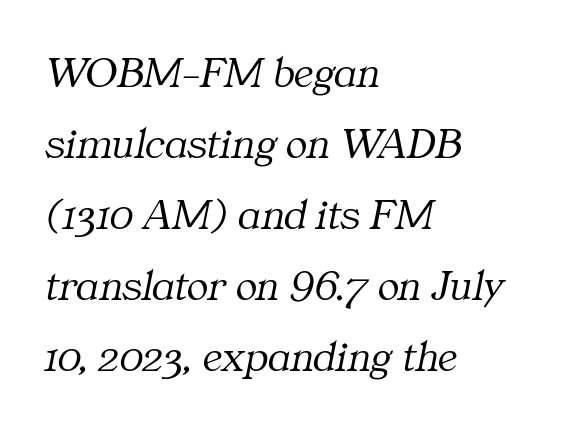
{"serif": "yes", "italic": "yes", "lean": "right", "slant_degrees": 11, "bold": "no", "weight": "light", "width": "normal", "stroke_contrast": "medium", "x_height": "medium", "monospaced": "no", "underline": "no", "align": "left", "line_spacing": "normal", "line_spacing_ratio": 1.58, "letter_spacing": "normal", "letter_spacing_em": 0.0, "glyph_px": 45}
